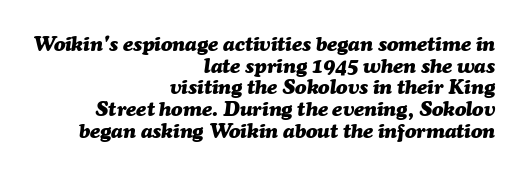
The typography opts for an oblique posture over an upright one. Each row of text sits above clean, open space. No extra tracking has been applied to these lines. The sample has been set heavy, in full bold. The text block is weighted toward the right margin, trailing off unevenly leftward. The lines are packed closely together with very little leading.
